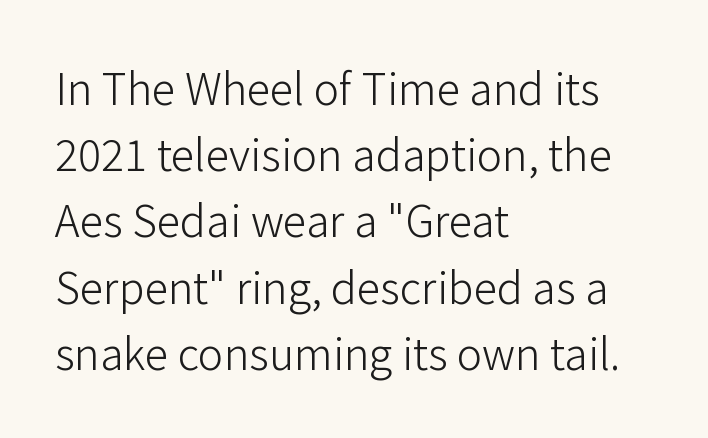
{"serif": "no", "italic": "no", "bold": "no", "weight": "light", "width": "normal", "stroke_contrast": "low", "x_height": "medium", "monospaced": "no", "underline": "no", "align": "left", "line_spacing": "normal", "line_spacing_ratio": 1.54, "letter_spacing": "normal", "letter_spacing_em": 0.0, "glyph_px": 43}
